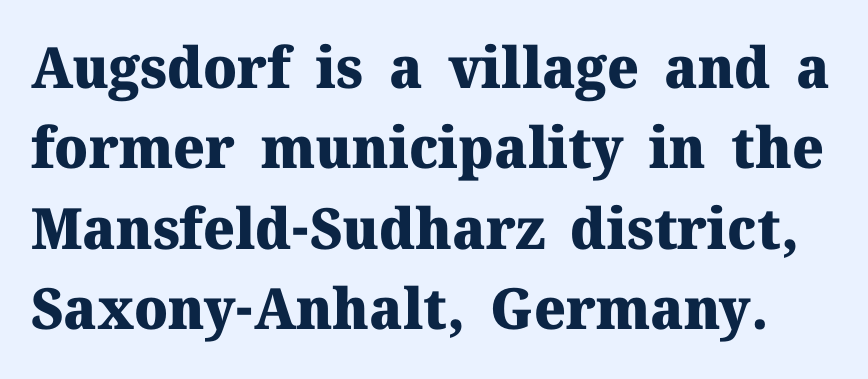
These lines are composed in type with serifs. Looks like regular typesetting: each glyph gets only the width it needs. No italicization has been applied; the sample stays upright. Summary of vertical rhythm: regular, with standard interline spacing. Look at the stroke-to-counter ratio: heavy, a bold. Inter-character spacing is left at the font's built-in metrics.
